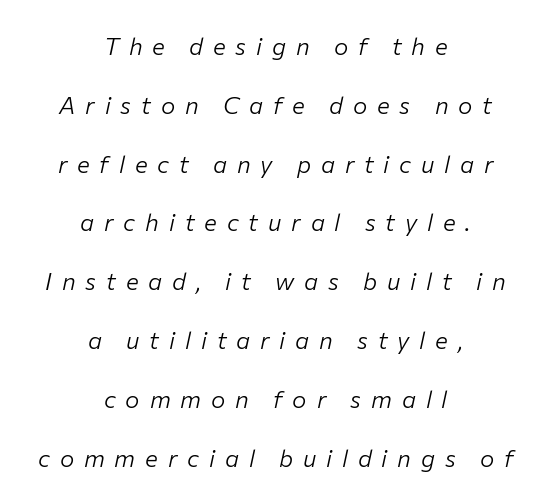
Q: Is the text bold? A: No.
Q: Is the text italic (slanted)? A: Yes, it leans right by about 12 degrees.
Q: Is the text underlined? A: No.
Q: How is the paragraph aligned? A: Centered.
Q: Is the spacing between letters normal or unusually wide? A: Unusually wide.
Q: Is the spacing between lines tight, normal or loose? A: Loose.
